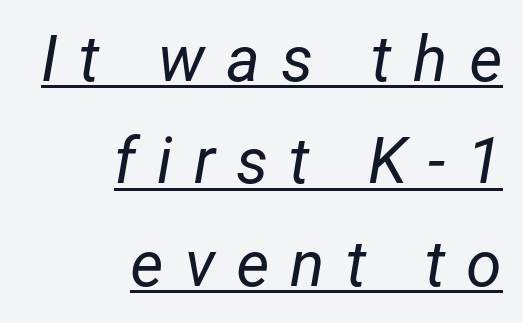
The face looks like a standard text weight, possibly lighter. These lines stack with their right ends in a neat column. The text carries the slant typical of an italic or oblique font. The gaps between neighbouring characters are conspicuously large.
